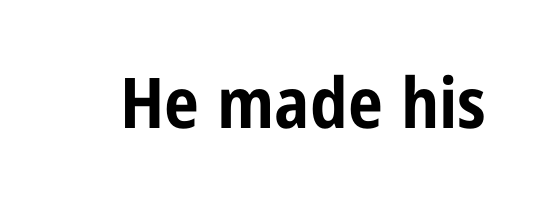
Q: Is the text bold? A: Yes.
Q: Is the text italic (slanted)? A: No, it is upright.
Q: Is the typeface a serif or a sans-serif typeface? A: Sans-serif.
Q: Is the text underlined? A: No.
Q: Is the spacing between letters normal or unusually wide? A: Normal.
Q: Width (condensed, normal, or wide)? A: Condensed.
Q: Stroke contrast? A: Low.
Q: x-height? A: Medium.
Q: Monospaced? A: No.
